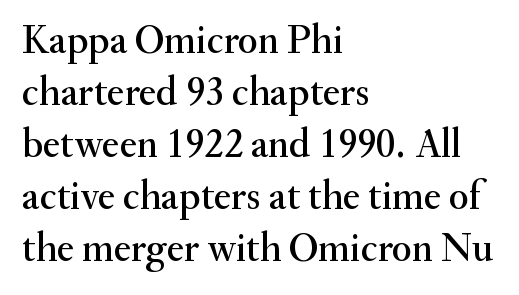
The passage shown is typed in a proportional face where columns would drift. Rendered with straight, roman letterforms. Between one letter and the next there's only the usual sliver of space. Serif or sans? Serif — the stroke terminals have little feet. No word sits above an underline.
